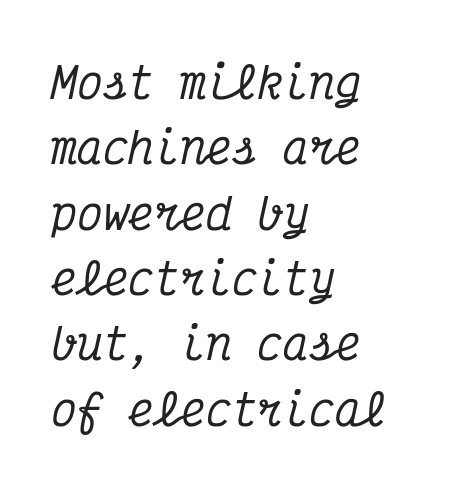
Q: Is the text italic (slanted)? A: Yes, it leans right by about 12 degrees.
Q: Is the typeface a serif or a sans-serif typeface? A: Serif.
Q: Is the text underlined? A: No.
Q: How is the paragraph aligned? A: Left-aligned.
Q: Is the spacing between letters normal or unusually wide? A: Normal.
Q: Is the spacing between lines tight, normal or loose? A: Normal.
Q: Width (condensed, normal, or wide)? A: Condensed.
Q: Stroke contrast? A: Medium.
Q: x-height? A: Medium.
Q: Monospaced? A: Yes.
